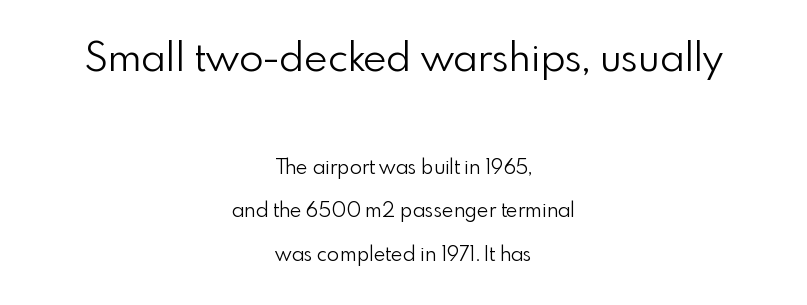
{"serif": "no", "italic": "no", "bold": "no", "weight": "light", "width": "normal", "stroke_contrast": "low", "x_height": "small", "monospaced": "no", "underline": "no", "align": "center", "line_spacing": "loose", "line_spacing_ratio": 2.17, "letter_spacing": "normal", "letter_spacing_em": 0.0, "larger_block": "first", "size_ratio": 2.0, "glyph_px": 40}
